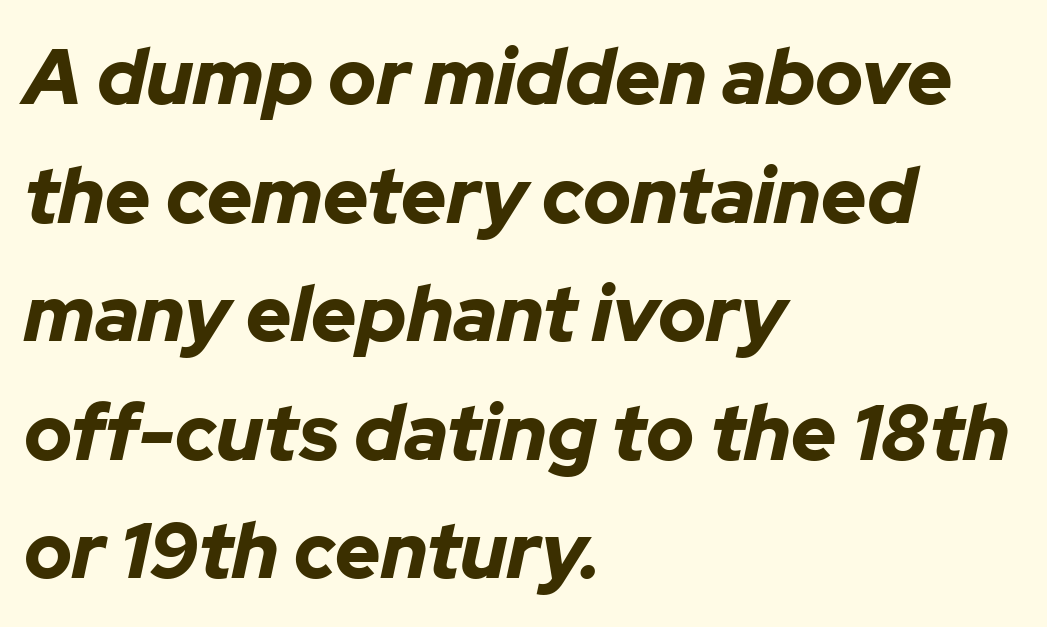
Q: Is the text bold? A: Yes.
Q: Is the text italic (slanted)? A: Yes, it leans right by about 12 degrees.
Q: Is the text underlined? A: No.
Q: How is the paragraph aligned? A: Left-aligned.
Q: Is the spacing between letters normal or unusually wide? A: Normal.
Q: Is the spacing between lines tight, normal or loose? A: Normal.
Q: Width (condensed, normal, or wide)? A: Normal.
Q: Stroke contrast? A: Low.
Q: x-height? A: Medium.
Q: Monospaced? A: No.
